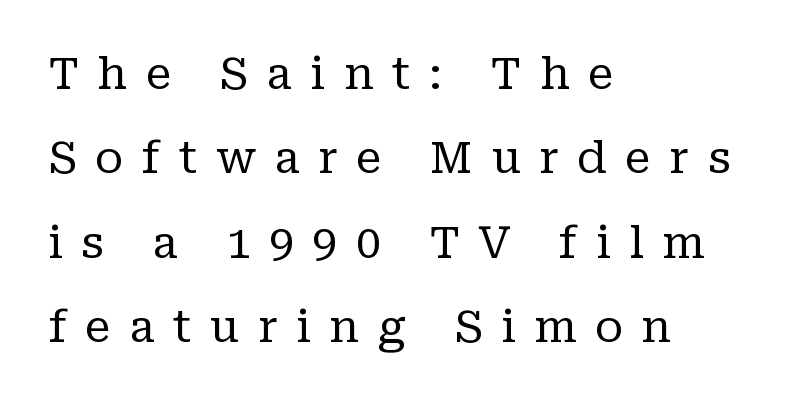
The image shows 44 px regular-weight serif type, upright; set left-aligned, loose line spacing (1.92x), unusually wide letter spacing (+0.42 em), not underlined; low stroke contrast and a medium x-height.
